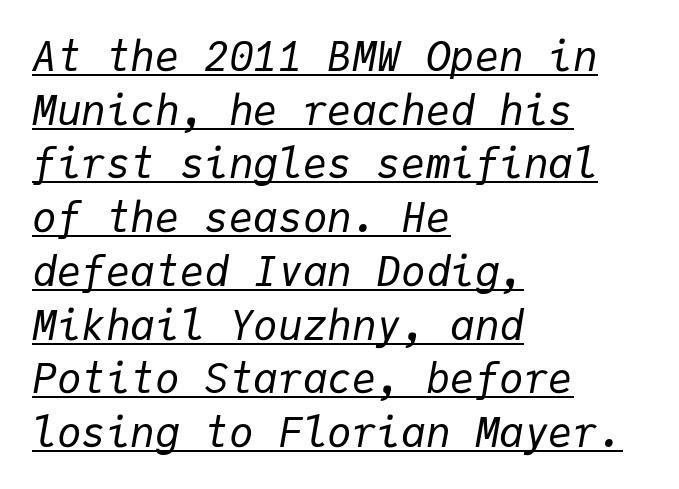
{"italic": "yes", "lean": "right", "slant_degrees": 9, "bold": "no", "weight": "regular", "width": "normal", "stroke_contrast": "low", "x_height": "medium", "monospaced": "yes", "underline": "yes", "align": "left", "line_spacing": "normal", "line_spacing_ratio": 1.31, "letter_spacing": "normal", "letter_spacing_em": 0.0, "glyph_px": 41}
